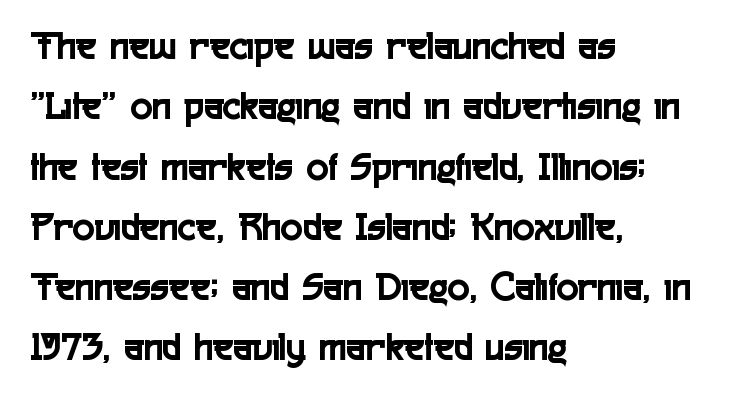
{"serif": "no", "italic": "no", "width": "condensed", "x_height": "medium", "monospaced": "no", "underline": "no", "align": "left", "line_spacing": "normal", "line_spacing_ratio": 1.47, "letter_spacing": "normal", "letter_spacing_em": 0.0, "glyph_px": 41}
